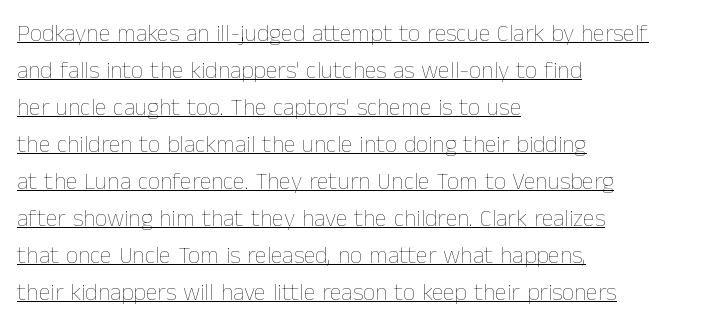
{"italic": "no", "bold": "no", "underline": "yes", "align": "left", "line_spacing": "normal", "line_spacing_ratio": 1.54, "letter_spacing": "normal", "letter_spacing_em": 0.0, "glyph_px": 24}
